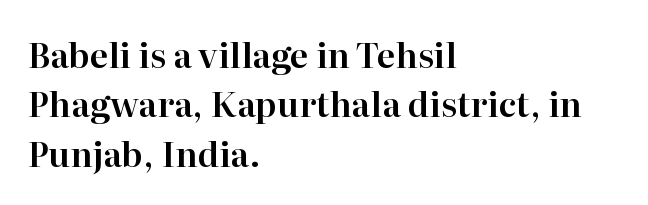
The lettering stays uniformly vertical, giving the passage a roman look. The horizontal fit of the characters is conventional and even. The foot of each line stays bare and open. This block has exactly the height ordinary leading produces.
